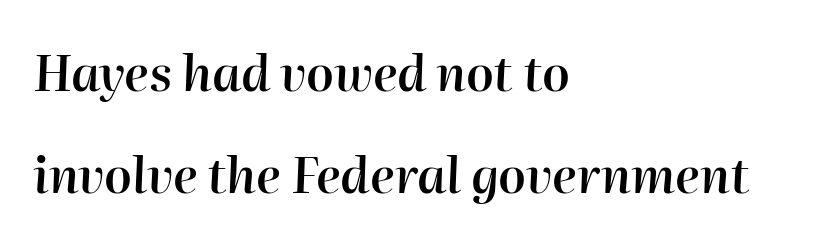
The image shows 49 px semibold type, italic (leaning right); set left-aligned, loose line spacing (2.08x), normal letter spacing, not underlined; high stroke contrast and a medium x-height.
